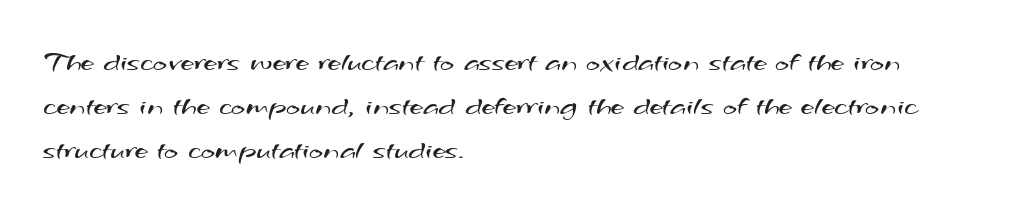
Q: Is the text bold? A: No.
Q: Is the typeface a serif or a sans-serif typeface? A: Sans-serif.
Q: Is the text underlined? A: No.
Q: How is the paragraph aligned? A: Left-aligned.
Q: Is the spacing between letters normal or unusually wide? A: Normal.
Q: Is the spacing between lines tight, normal or loose? A: Normal.
Q: Width (condensed, normal, or wide)? A: Wide.
Q: Stroke contrast? A: Medium.
Q: x-height? A: Small.
Q: Monospaced? A: No.
